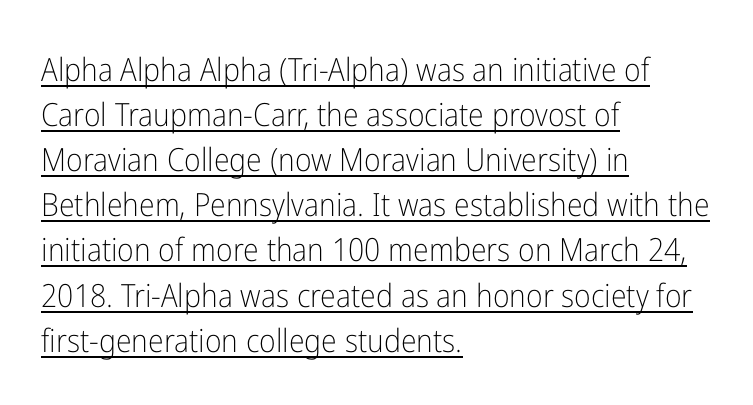
{"serif": "no", "italic": "no", "bold": "no", "weight": "light", "width": "condensed", "stroke_contrast": "low", "x_height": "medium", "monospaced": "no", "underline": "yes", "align": "left", "line_spacing": "normal", "line_spacing_ratio": 1.41, "letter_spacing": "normal", "letter_spacing_em": 0.0, "glyph_px": 32}
